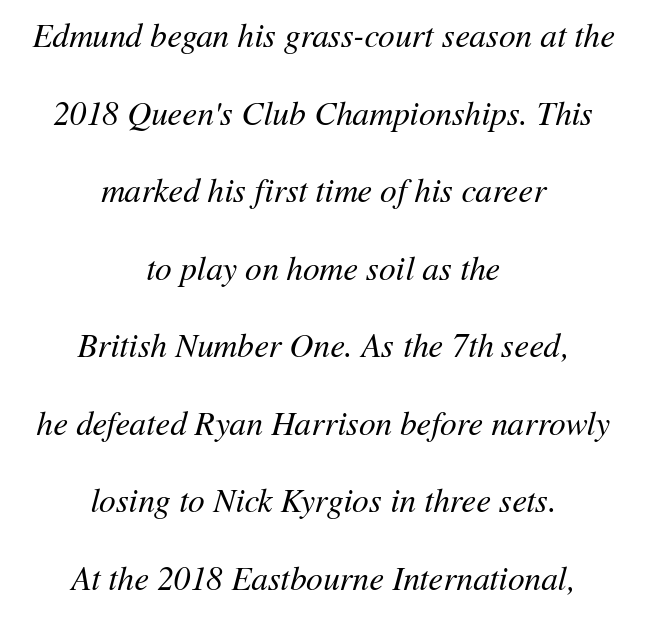
Looking at the ascenders, they clearly lean. The paragraph has two soft edges and a firm central axis. Letters rest on an invisible, unmarked baseline. Notice the wide empty band between every row — that's loose leading. Glyph-to-glyph distance matches everyday printed text.
